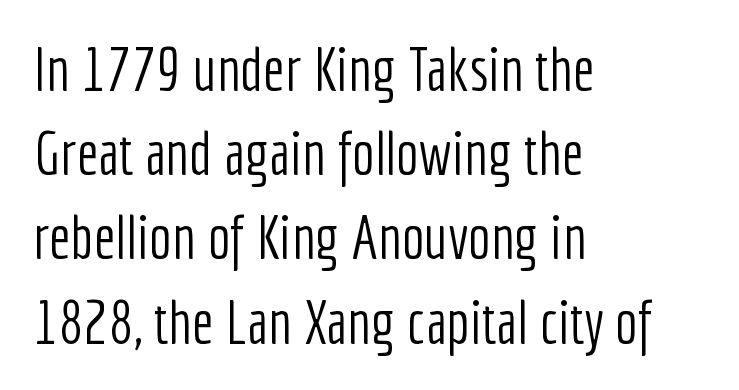
The image shows 61 px light, condensed sans-serif type, upright; set left-aligned, normal line spacing (1.38x), normal letter spacing, not underlined; low stroke contrast and a medium x-height.
